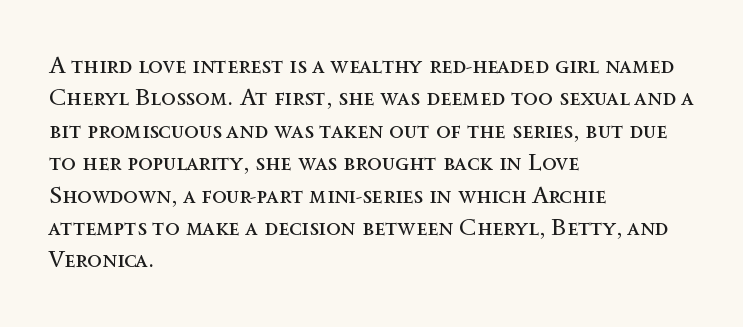
The image shows 24 px text type, upright; set left-aligned, normal line spacing (1.35x), normal letter spacing, not underlined.
